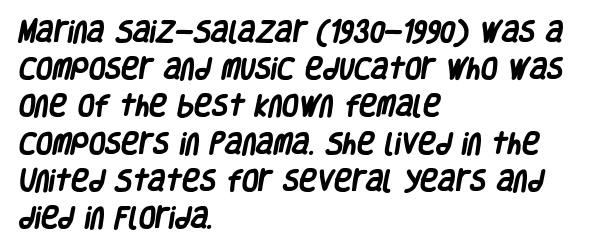
The paragraph shown leans on its left margin. Compared with an ordinary text face, these strokes are far heavier — a full bold. The letterforms sit shoulder to shoulder at normal distance. Unmarked baselines from the first word to the last. This sample keeps an unexceptional amount of space between lines.
